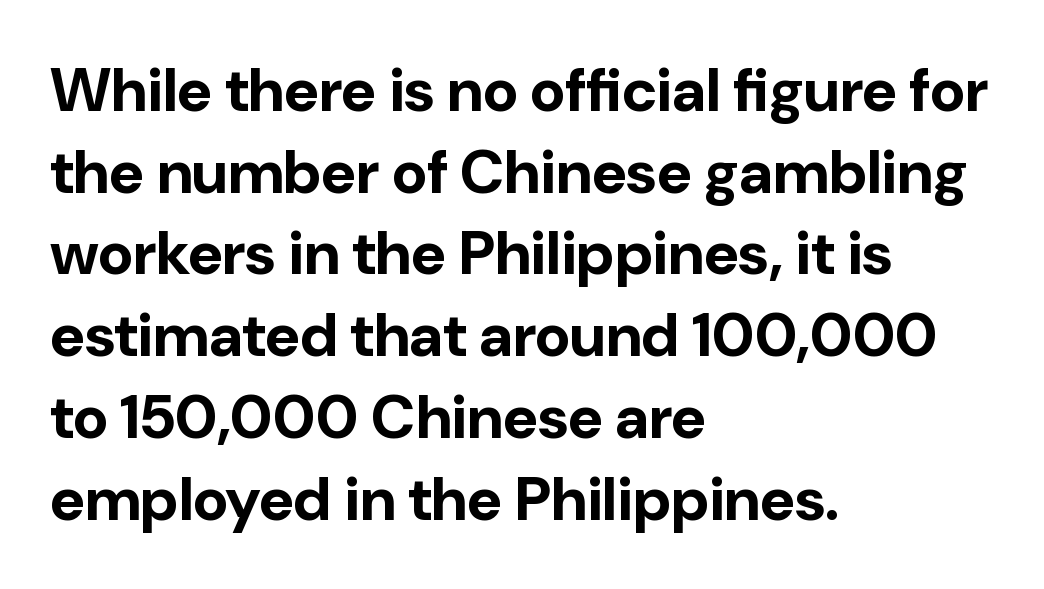
Proportional: the letters do not fall into vertical columns. Posture: straight, roman, zero tilt. The strokes are fattened all the way to bold. Teacher's note: observe the even left margin — that is flush-left alignment.
